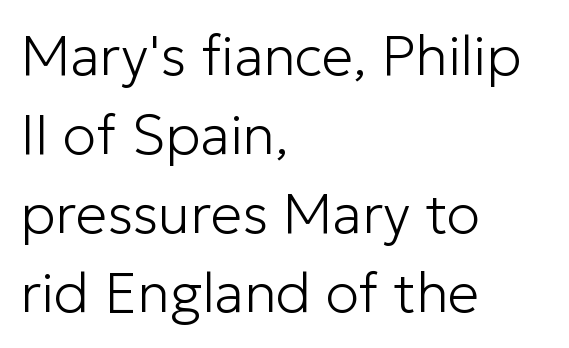
Q: Is the text bold? A: No.
Q: Is the text italic (slanted)? A: No, it is upright.
Q: Is the typeface a serif or a sans-serif typeface? A: Sans-serif.
Q: Is the text underlined? A: No.
Q: How is the paragraph aligned? A: Left-aligned.
Q: Is the spacing between letters normal or unusually wide? A: Normal.
Q: Is the spacing between lines tight, normal or loose? A: Normal.
Q: Width (condensed, normal, or wide)? A: Normal.
Q: Stroke contrast? A: Low.
Q: x-height? A: Medium.
Q: Monospaced? A: No.
